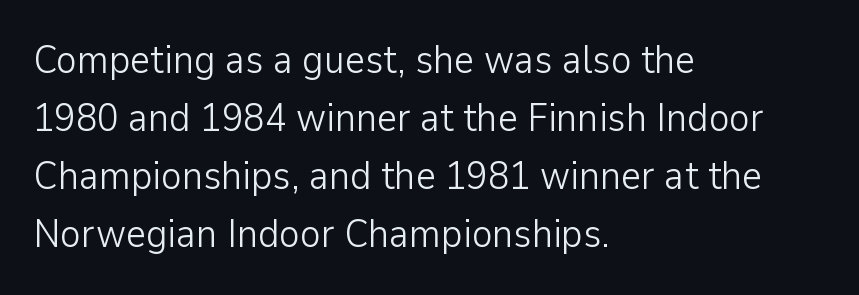
{"serif": "no", "italic": "no", "bold": "no", "weight": "light", "width": "normal", "stroke_contrast": "low", "x_height": "medium", "monospaced": "no", "underline": "no", "align": "left", "line_spacing": "normal", "line_spacing_ratio": 1.49, "letter_spacing": "normal", "letter_spacing_em": 0.0, "glyph_px": 39}
